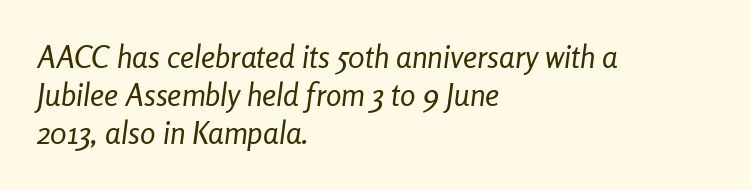
{"italic": "yes", "lean": "right", "slant_degrees": 8, "bold": "no", "weight": "regular", "width": "condensed", "stroke_contrast": "low", "x_height": "medium", "monospaced": "no", "underline": "no", "align": "left", "line_spacing_ratio": 1.23, "letter_spacing": "normal", "letter_spacing_em": 0.0, "glyph_px": 31}
